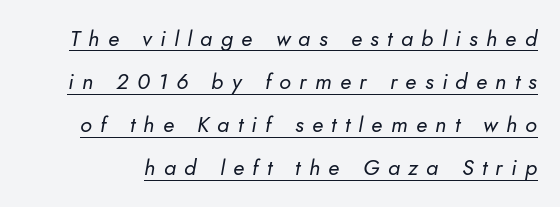
Q: Is the text bold? A: No.
Q: Is the text italic (slanted)? A: Yes, it leans right by about 10 degrees.
Q: Is the text underlined? A: Yes.
Q: Is the spacing between letters normal or unusually wide? A: Unusually wide.
Q: Is the spacing between lines tight, normal or loose? A: Loose.
